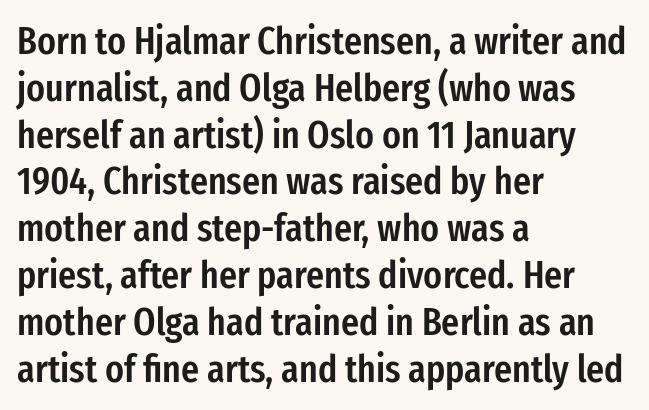
{"serif": "no", "italic": "no", "bold": "semi", "weight": "semibold", "width": "condensed", "stroke_contrast": "low", "x_height": "medium", "monospaced": "no", "underline": "no", "align": "left", "line_spacing_ratio": 1.2, "letter_spacing": "normal", "letter_spacing_em": 0.0, "glyph_px": 39}
